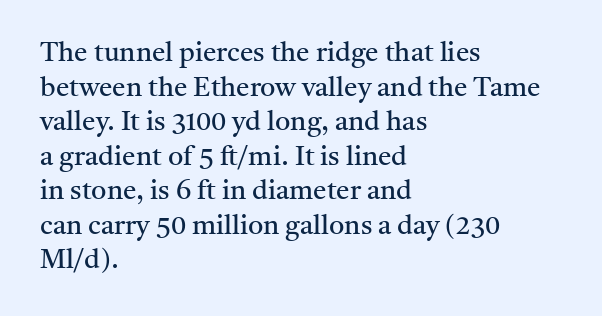
{"italic": "no", "bold": "no", "underline": "no", "align": "left", "line_spacing": "normal", "line_spacing_ratio": 1.28, "letter_spacing": "normal", "letter_spacing_em": 0.0, "glyph_px": 27}
